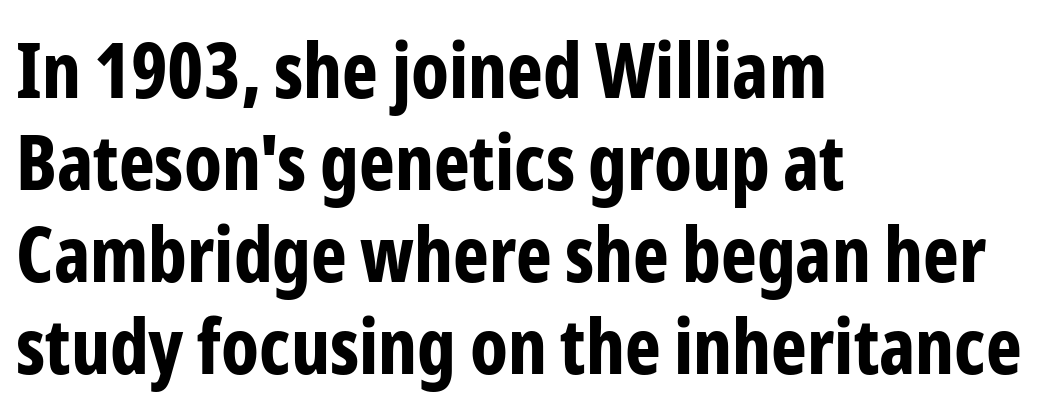
{"serif": "no", "italic": "no", "bold": "yes", "weight": "bold", "width": "condensed", "stroke_contrast": "low", "x_height": "medium", "monospaced": "no", "underline": "no", "align": "left", "line_spacing_ratio": 1.21, "letter_spacing": "normal", "letter_spacing_em": 0.0, "glyph_px": 76}
